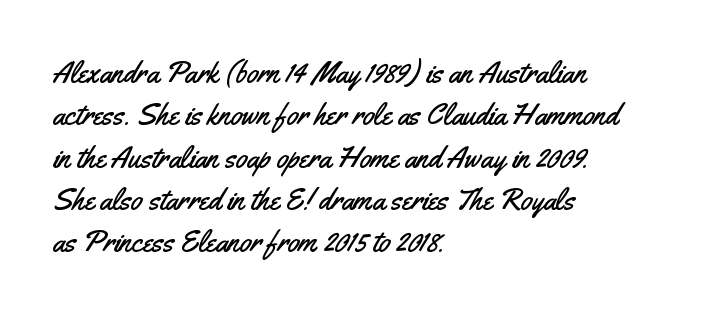
Q: Is the text italic (slanted)? A: Yes.
Q: Is the typeface a serif or a sans-serif typeface? A: Sans-serif.
Q: Is the text underlined? A: No.
Q: How is the paragraph aligned? A: Left-aligned.
Q: Is the spacing between letters normal or unusually wide? A: Normal.
Q: Is the spacing between lines tight, normal or loose? A: Normal.
Q: Width (condensed, normal, or wide)? A: Condensed.
Q: Stroke contrast? A: Medium.
Q: x-height? A: Small.
Q: Monospaced? A: No.
